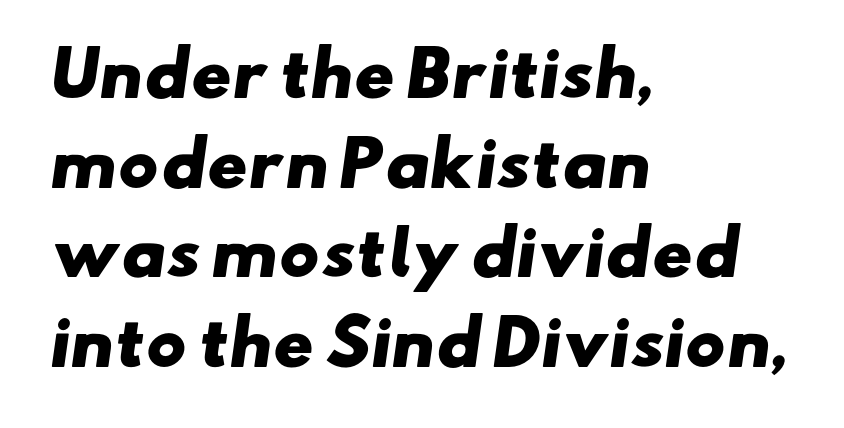
A typesetter would call this leading conventional body-copy spacing. Descenders are the only things crossing below the line. This is heavy type, rendered in bold. This sample has the flowing, uneven cadence of proportional lettering. Is the block centered? No — it sits flush against the left margin.
